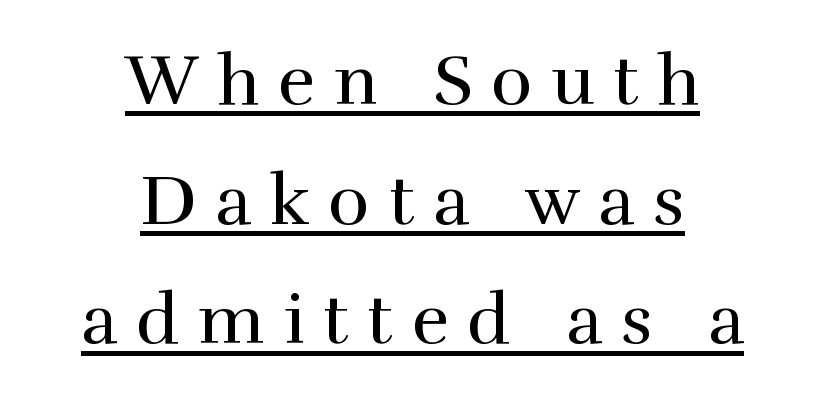
Q: Is the text bold? A: No.
Q: Is the text italic (slanted)? A: No, it is upright.
Q: Is the typeface a serif or a sans-serif typeface? A: Serif.
Q: Is the text underlined? A: Yes.
Q: How is the paragraph aligned? A: Centered.
Q: Is the spacing between letters normal or unusually wide? A: Unusually wide.
Q: Width (condensed, normal, or wide)? A: Normal.
Q: x-height? A: Medium.
Q: Monospaced? A: No.
